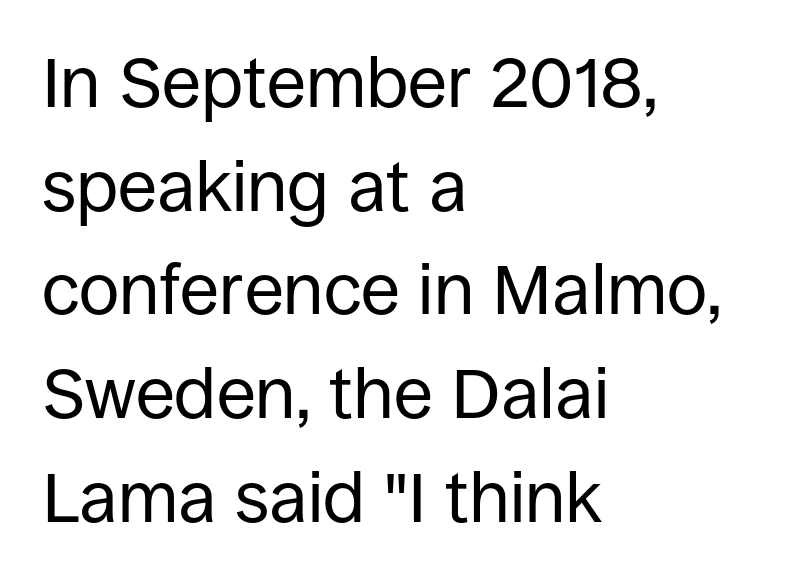
Q: Is the text bold? A: No.
Q: Is the text italic (slanted)? A: No, it is upright.
Q: Is the typeface a serif or a sans-serif typeface? A: Sans-serif.
Q: Is the text underlined? A: No.
Q: How is the paragraph aligned? A: Left-aligned.
Q: Is the spacing between letters normal or unusually wide? A: Normal.
Q: Is the spacing between lines tight, normal or loose? A: Normal.
Q: Width (condensed, normal, or wide)? A: Normal.
Q: Stroke contrast? A: Low.
Q: x-height? A: Large.
Q: Monospaced? A: No.
